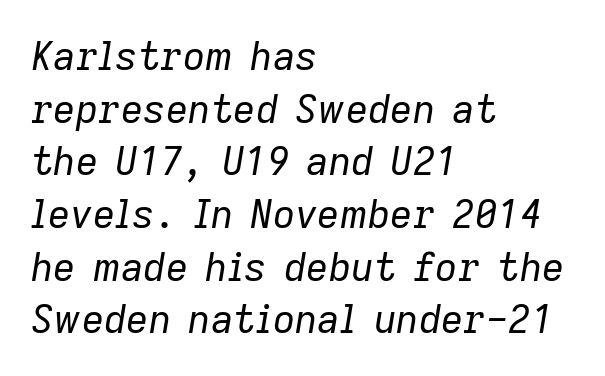
The image shows 39 px regular-weight type, italic (leaning right); set left-aligned, normal line spacing (1.35x), normal letter spacing, not underlined; low stroke contrast and a medium x-height.
